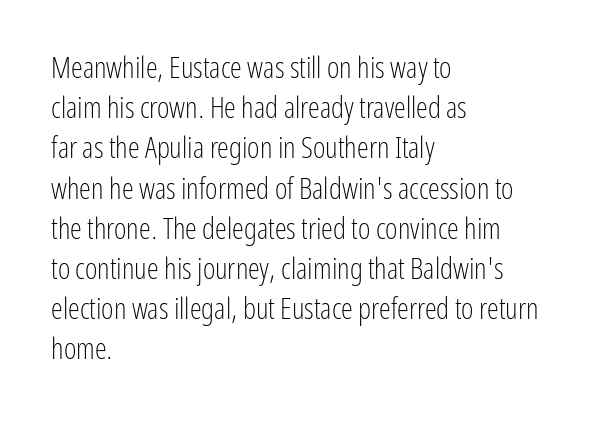
{"serif": "no", "italic": "no", "bold": "no", "weight": "light", "width": "condensed", "stroke_contrast": "low", "x_height": "medium", "monospaced": "no", "underline": "no", "align": "left", "line_spacing": "normal", "line_spacing_ratio": 1.34, "letter_spacing": "normal", "letter_spacing_em": 0.0, "glyph_px": 30}
